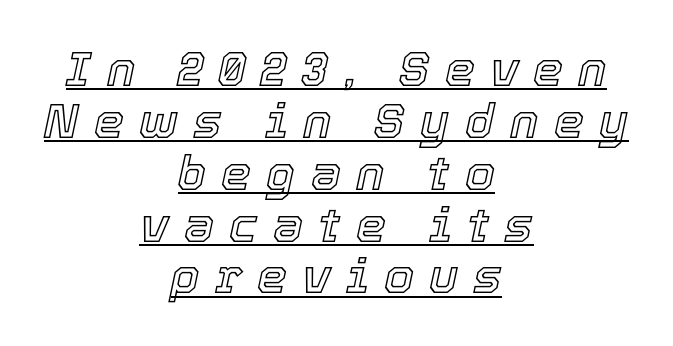
Notice how the stems are inclined rather than vertical — that's the hallmark of italics. Caption: lettering with a line underneath. The passage shown is typed in a proportional face where columns would drift. The lines are packed closely together with very little leading. Does extra space separate the letters? Yes, quite a lot of it.
